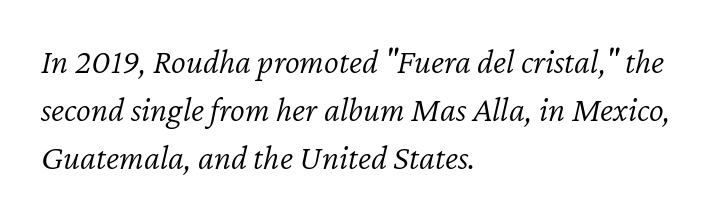
{"italic": "yes", "lean": "right", "slant_degrees": 12, "bold": "no", "weight": "light", "width": "normal", "stroke_contrast": "low", "x_height": "medium", "monospaced": "no", "underline": "no", "align": "left", "line_spacing": "normal", "line_spacing_ratio": 1.37, "letter_spacing": "normal", "letter_spacing_em": 0.0, "glyph_px": 35}
